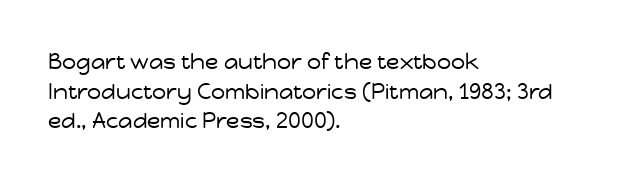
The image shows 22 px text type, upright; set left-aligned, normal line spacing (1.35x), normal letter spacing, not underlined.
